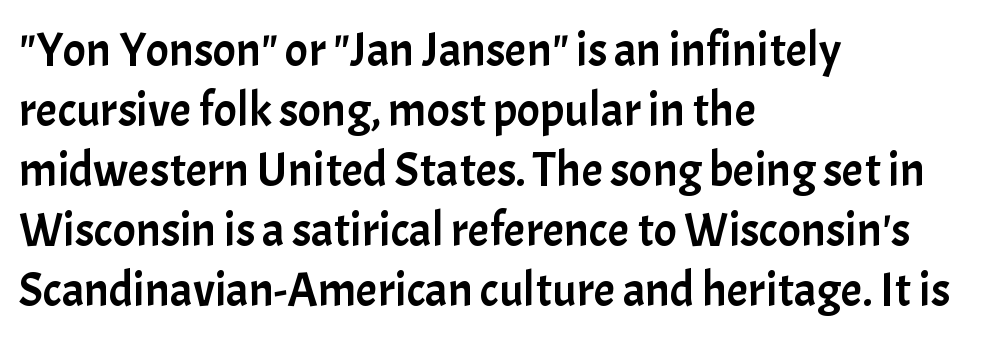
{"serif": "no", "italic": "no", "width": "normal", "stroke_contrast": "low", "x_height": "medium", "monospaced": "no", "underline": "no", "align": "left", "line_spacing": "normal", "line_spacing_ratio": 1.25, "letter_spacing": "normal", "letter_spacing_em": 0.0, "glyph_px": 48}
